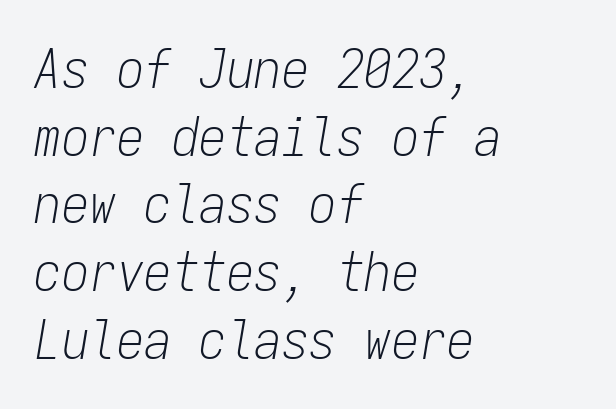
{"italic": "yes", "lean": "right", "slant_degrees": 9, "bold": "no", "weight": "light", "width": "condensed", "stroke_contrast": "low", "x_height": "medium", "monospaced": "yes", "underline": "no", "align": "left", "line_spacing_ratio": 1.23, "letter_spacing": "normal", "letter_spacing_em": 0.0, "glyph_px": 55}
